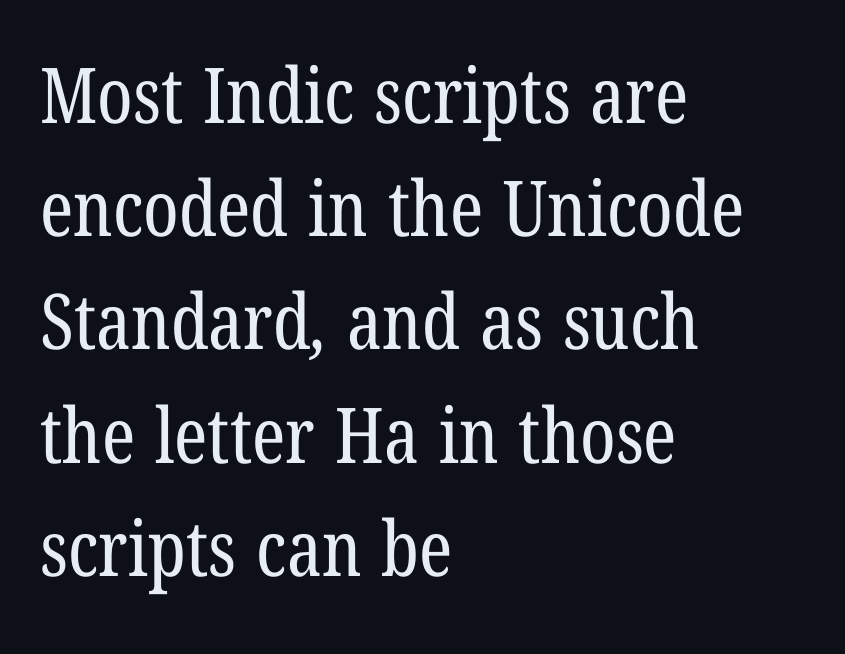
{"serif": "yes", "bold": "no", "weight": "regular", "width": "condensed", "stroke_contrast": "low", "x_height": "medium", "monospaced": "no", "underline": "no", "align": "left", "line_spacing": "normal", "line_spacing_ratio": 1.47, "letter_spacing": "normal", "letter_spacing_em": 0.0, "glyph_px": 77}
